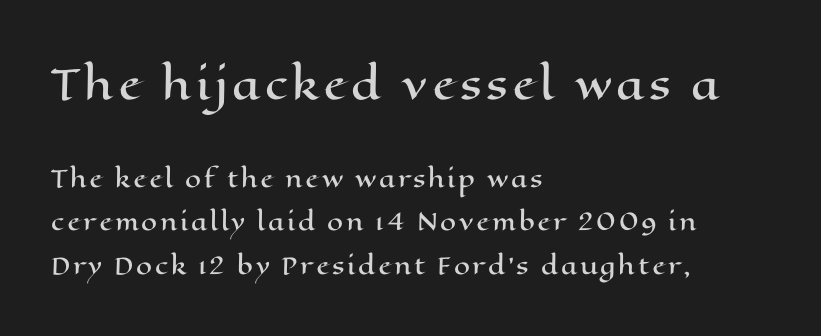
The image shows 40 px wide type, upright; set left-aligned, line spacing 1.89x, not underlined; the first (top) block is 1.74x larger; high stroke contrast and a medium x-height.
